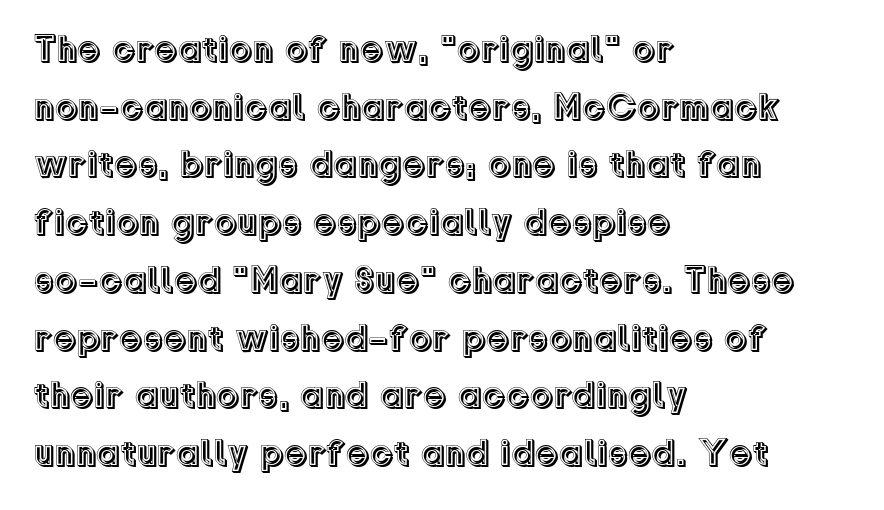
Q: Is the text italic (slanted)? A: No, it is upright.
Q: Is the text underlined? A: No.
Q: How is the paragraph aligned? A: Left-aligned.
Q: Is the spacing between letters normal or unusually wide? A: Normal.
Q: Is the spacing between lines tight, normal or loose? A: Normal.
Q: Width (condensed, normal, or wide)? A: Normal.
Q: x-height? A: Medium.
Q: Monospaced? A: No.
